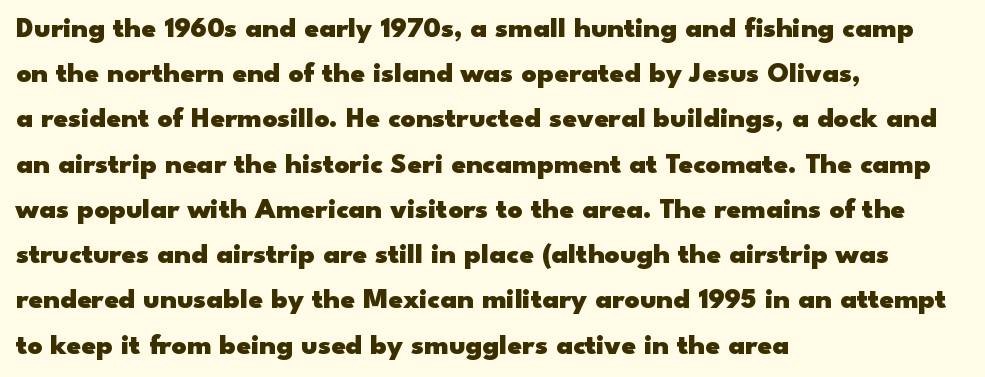
A classic flush-left, rag-right setting is used for this passage. When letters stand straight like this, we call the style roman or upright. Set as a true bold cut, around the 700 mark. The zone under the glyphs is completely vacant. This sample has the flowing, uneven cadence of proportional lettering. No feet cap the strokes, marking this as sans-serif type.
